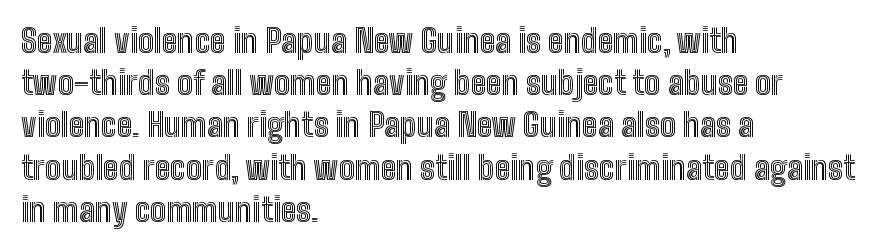
Q: Is the text italic (slanted)? A: No, it is upright.
Q: Is the text underlined? A: No.
Q: How is the paragraph aligned? A: Left-aligned.
Q: Is the spacing between letters normal or unusually wide? A: Normal.
Q: Is the spacing between lines tight, normal or loose? A: Normal.
Q: Width (condensed, normal, or wide)? A: Condensed.
Q: x-height? A: Medium.
Q: Monospaced? A: No.
